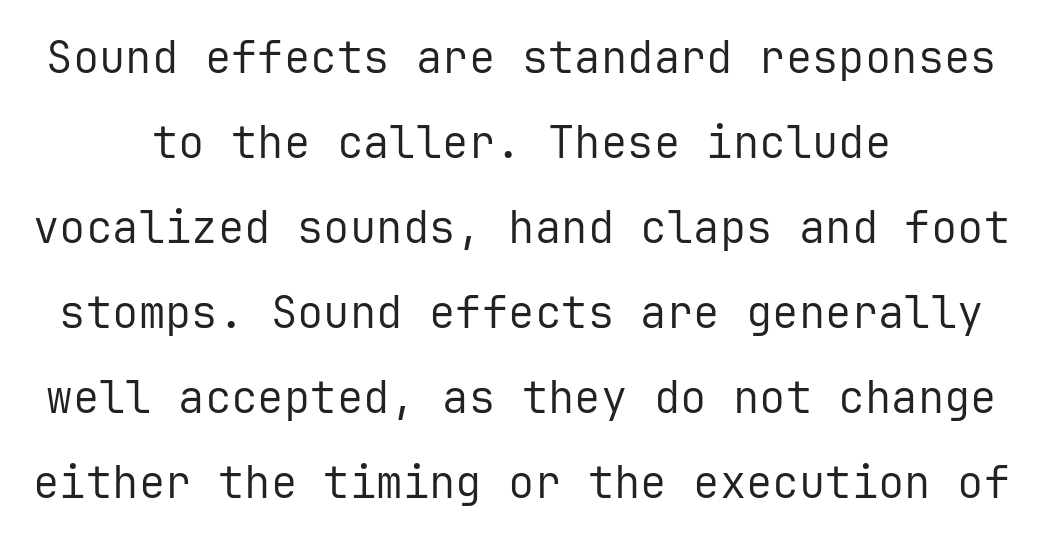
{"serif": "no", "italic": "no", "bold": "no", "weight": "regular", "width": "normal", "stroke_contrast": "low", "x_height": "medium", "monospaced": "yes", "underline": "no", "align": "center", "line_spacing": "loose", "line_spacing_ratio": 1.93, "letter_spacing": "normal", "letter_spacing_em": 0.0, "glyph_px": 44}
